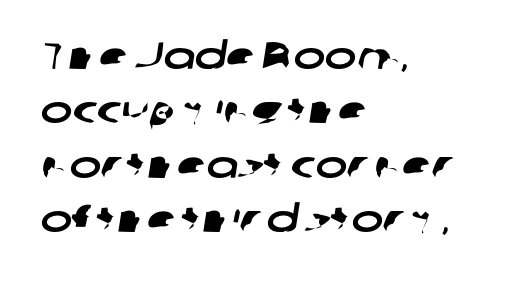
{"serif": "no", "width": "wide", "stroke_contrast": "low", "x_height": "medium", "monospaced": "no", "underline": "no", "align": "left", "line_spacing": "normal", "line_spacing_ratio": 1.43, "letter_spacing": "normal", "letter_spacing_em": 0.0, "glyph_px": 38}
